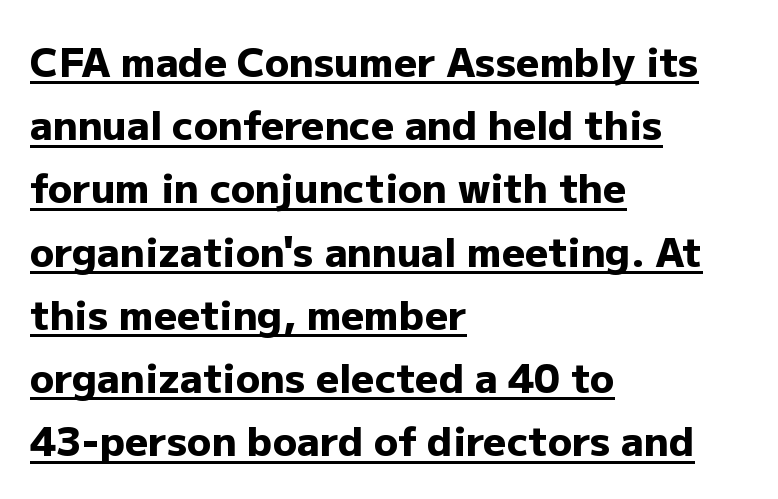
A typesetter would call this leading conventional body-copy spacing. Students, note that the glyphs here touch the page at normal intervals. Honestly, the underline is the first thing you notice here. Proportional: the letters do not fall into vertical columns. Upright lettering throughout. Caption: bold face, heavy strokes.
